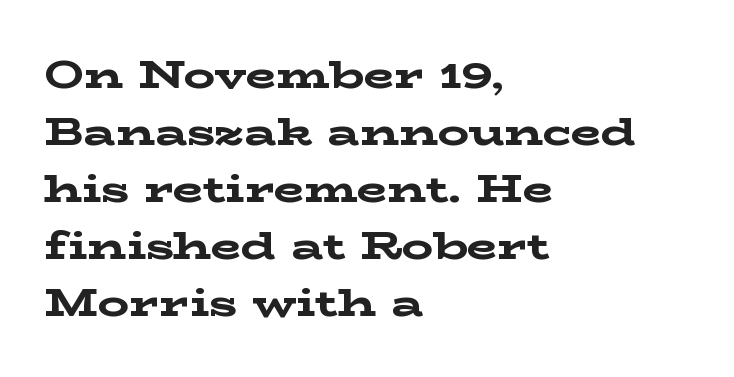
The image shows 39 px bold, wide serif type, upright; set left-aligned, normal line spacing (1.46x), normal letter spacing, not underlined; low stroke contrast and a medium x-height.
